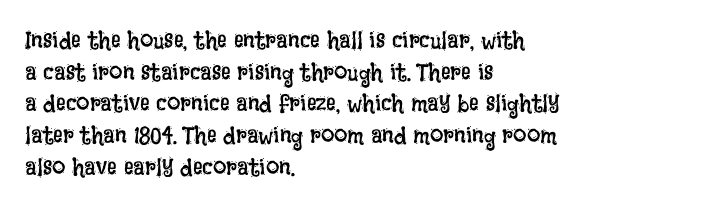
The image shows 24 px text type, upright; set left-aligned, normal line spacing (1.32x), normal letter spacing, not underlined.
